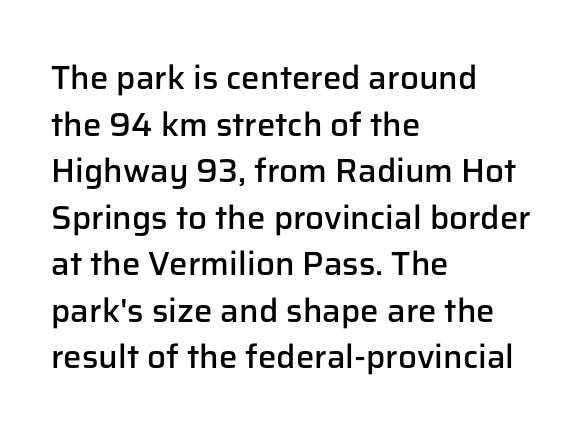
{"serif": "no", "italic": "no", "bold": "semi", "weight": "semibold", "width": "normal", "stroke_contrast": "low", "x_height": "medium", "monospaced": "no", "underline": "no", "align": "left", "line_spacing": "normal", "line_spacing_ratio": 1.41, "letter_spacing": "normal", "letter_spacing_em": 0.0, "glyph_px": 33}
